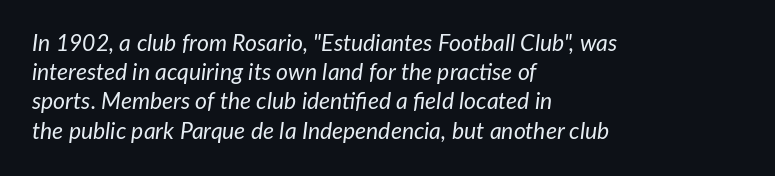
{"italic": "yes", "lean": "right", "slant_degrees": 7, "bold": "no", "underline": "no", "align": "left", "line_spacing": "normal", "line_spacing_ratio": 1.27, "letter_spacing": "normal", "letter_spacing_em": 0.0, "glyph_px": 23}
